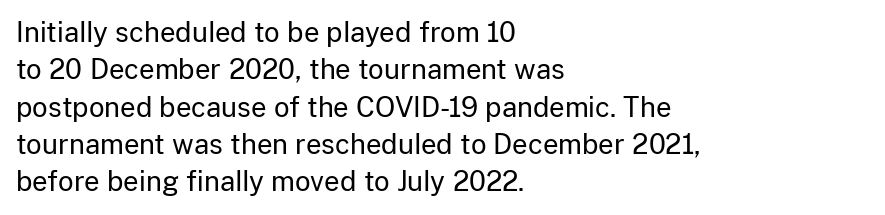
The image shows 27 px text type, upright; set left-aligned, normal line spacing (1.38x), normal letter spacing, not underlined.
